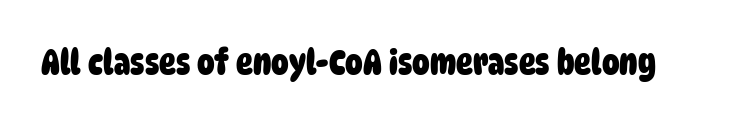
The baseline area is clear. Here the designer chose a conventional face with non-uniform glyph widths. Honestly, the letter spacing is just normal — you wouldn't notice it. Look at the stroke-to-counter ratio: heavy, a bold.
